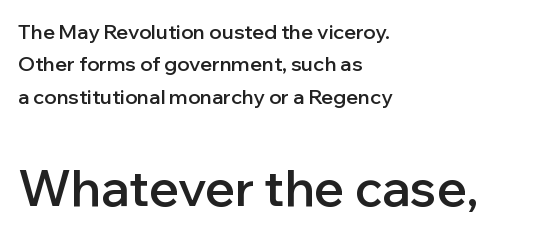
The image shows 50 px semibold sans-serif type, upright; set left-aligned, normal line spacing (1.62x), normal letter spacing, not underlined; the second (bottom) block is 2.5x larger; low stroke contrast and a medium x-height.
